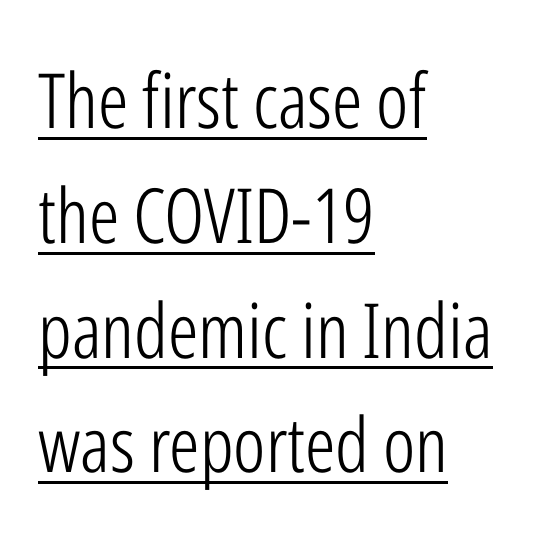
Whoever set this chose a conventional vertical rhythm. Does the lettering tilt? It doesn't — this is upright. The strokes carry an ordinary text weight at most. The rendering shows plain stroke endings on the letterforms — a sans-serif design. The face used here is rendered with its standard letterfit.
